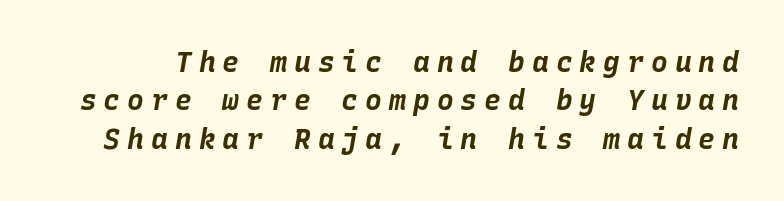
The image shows 28 px bold type, italic (leaning right), monospaced; set normal line spacing (1.37x), unusually wide letter spacing (+0.25 em), not underlined; low stroke contrast and a large x-height.
